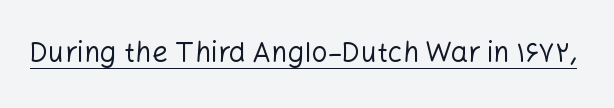
{"serif": "no", "italic": "no", "bold": "no", "weight": "regular", "width": "normal", "stroke_contrast": "low", "x_height": "medium", "monospaced": "no", "underline": "yes", "letter_spacing": "normal", "letter_spacing_em": 0.0, "glyph_px": 28}
